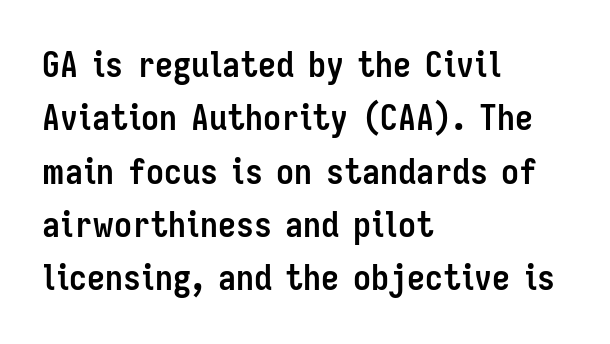
{"serif": "no", "italic": "no", "bold": "yes", "weight": "semibold", "width": "condensed", "stroke_contrast": "low", "x_height": "medium", "monospaced": "no", "underline": "no", "align": "left", "line_spacing": "normal", "line_spacing_ratio": 1.48, "letter_spacing": "normal", "letter_spacing_em": 0.0, "glyph_px": 36}
